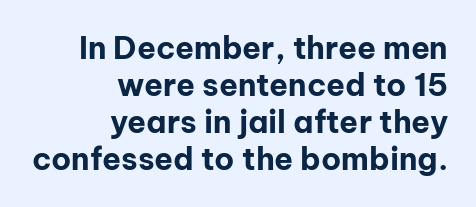
The image shows 31 px bold sans-serif type, upright; set right-aligned, line spacing 1.19x, normal letter spacing, not underlined; low stroke contrast and a medium x-height.
